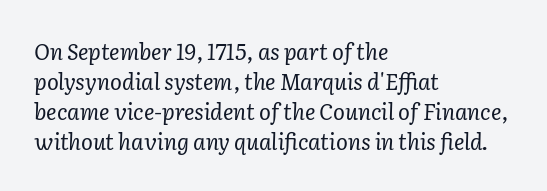
{"italic": "yes", "lean": "right", "slant_degrees": 2, "bold": "no", "underline": "no", "align": "left", "line_spacing": "normal", "line_spacing_ratio": 1.36, "letter_spacing": "normal", "letter_spacing_em": 0.0, "glyph_px": 22}
